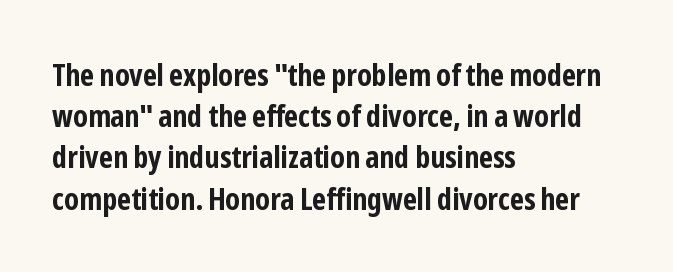
The image shows 31 px bold, condensed sans-serif type, upright; set left-aligned, normal line spacing (1.33x), normal letter spacing, not underlined; low stroke contrast and a medium x-height.
